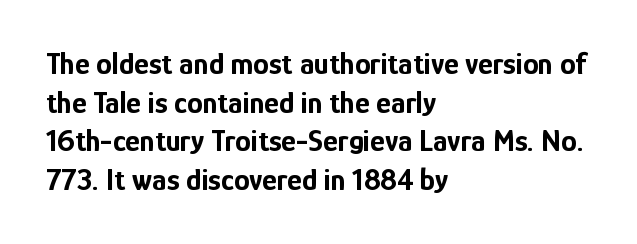
The image shows 31 px bold, condensed sans-serif type, upright; set left-aligned, normal line spacing (1.25x), normal letter spacing, not underlined; low stroke contrast and a medium x-height.
